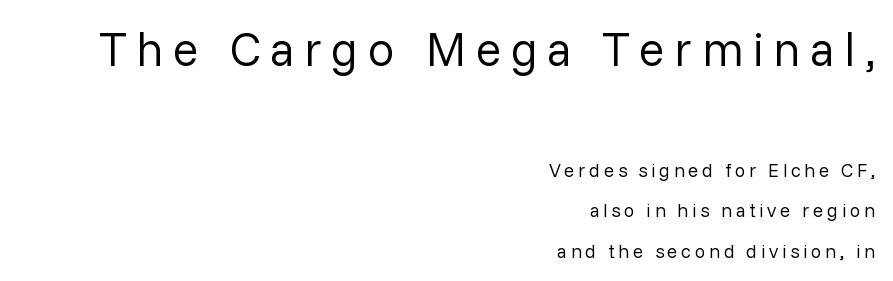
Note the varied advance widths — an 'i' is clearly narrower than an 'm'. These lines were composed using upright roman letters. A student would call this right alignment; a typographer would say flush right, rag left. Unlike a traditional serif, this face leaves its strokes unadorned.
